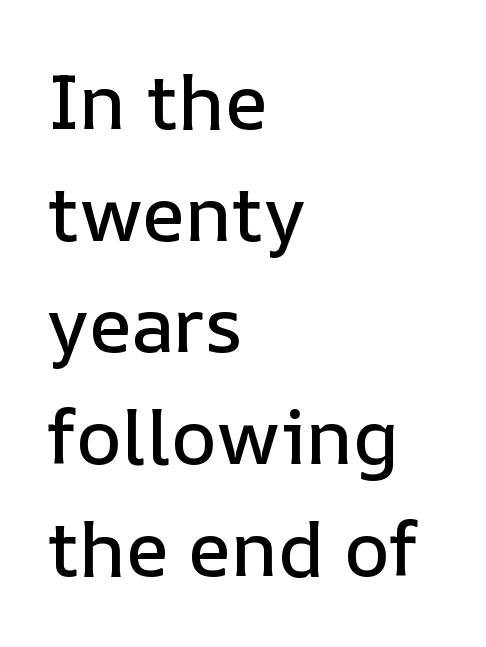
The image shows 77 px text type, upright; set left-aligned, normal line spacing (1.45x), normal letter spacing, not underlined; low stroke contrast and a medium x-height.
